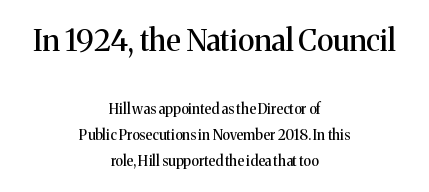
Q: Is the text italic (slanted)? A: No, it is upright.
Q: Is the typeface a serif or a sans-serif typeface? A: Serif.
Q: Is the text underlined? A: No.
Q: How is the paragraph aligned? A: Centered.
Q: Is the spacing between letters normal or unusually wide? A: Normal.
Q: Which block of text is set in a larger size, the first (top) or the second (bottom)? A: The first (top) one.
Q: Width (condensed, normal, or wide)? A: Normal.
Q: Stroke contrast? A: Medium.
Q: x-height? A: Medium.
Q: Monospaced? A: No.
